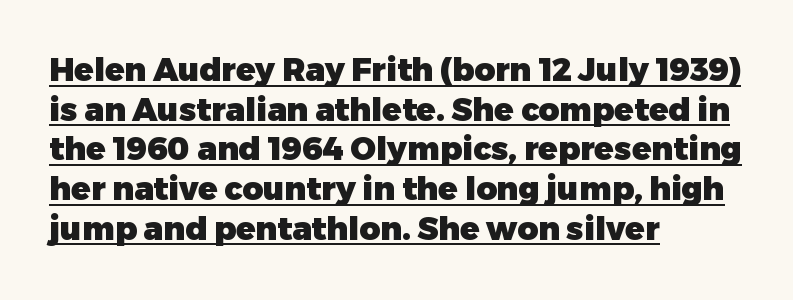
This sample has the flowing, uneven cadence of proportional lettering. Observe the ordinary spacing: letters are neighbours, not strangers. Notice how a bar underscores the lettering throughout. Grotesque or geometric, the face here clearly has no serifs.
